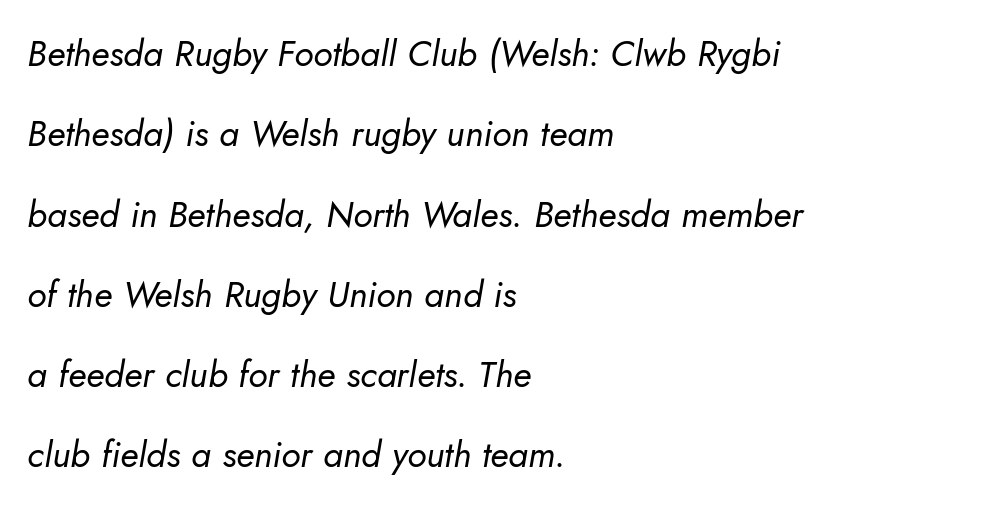
Q: Is the text bold? A: No.
Q: Is the text italic (slanted)? A: Yes, it leans right by about 5 degrees.
Q: Is the text underlined? A: No.
Q: How is the paragraph aligned? A: Left-aligned.
Q: Is the spacing between letters normal or unusually wide? A: Normal.
Q: Is the spacing between lines tight, normal or loose? A: Loose.
Q: Width (condensed, normal, or wide)? A: Normal.
Q: Stroke contrast? A: Low.
Q: x-height? A: Small.
Q: Monospaced? A: No.
